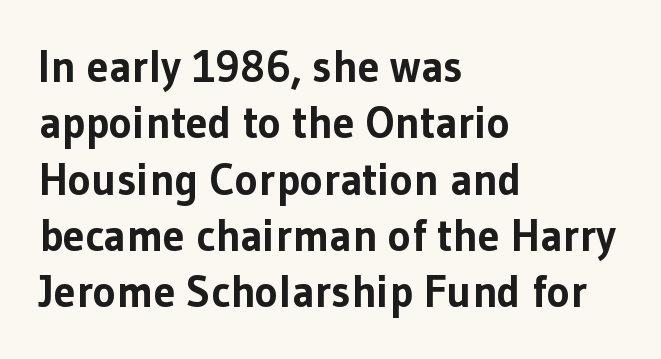
Q: Is the text bold? A: Yes.
Q: Is the text italic (slanted)? A: No, it is upright.
Q: Is the typeface a serif or a sans-serif typeface? A: Sans-serif.
Q: Is the text underlined? A: No.
Q: How is the paragraph aligned? A: Left-aligned.
Q: Is the spacing between letters normal or unusually wide? A: Normal.
Q: Is the spacing between lines tight, normal or loose? A: Normal.
Q: Width (condensed, normal, or wide)? A: Normal.
Q: Stroke contrast? A: Low.
Q: x-height? A: Medium.
Q: Monospaced? A: No.
